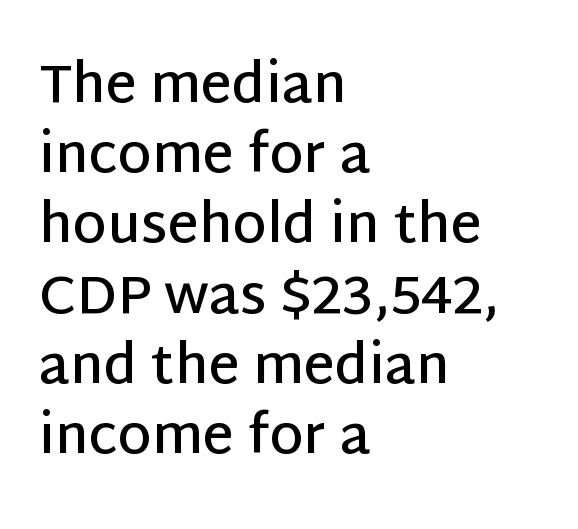
The face used here is rendered with its standard letterfit. Posture: straight, roman, zero tilt. Varying glyph widths throughout — classic text-font behaviour. How heavy is the stroke? Medium-heavy — a semibold, shy of bold. I'd call this a sans setting — the letters go barefoot. No word sits above an underline.
